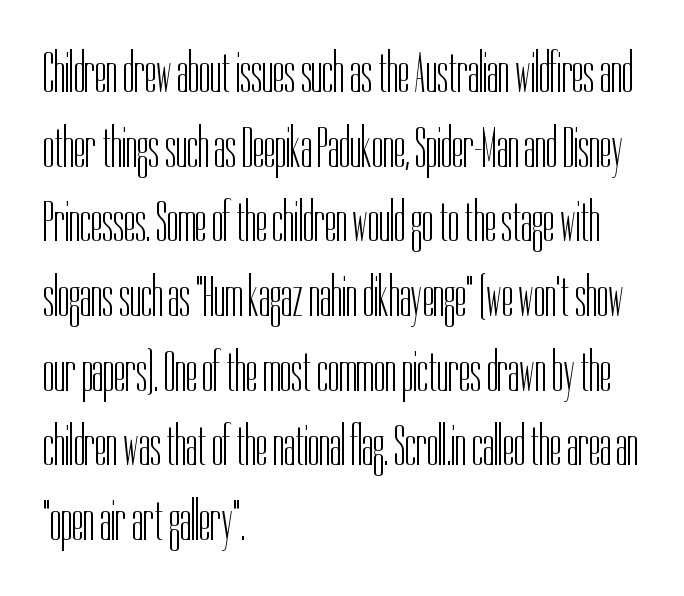
Q: Is the text bold? A: No.
Q: Is the text italic (slanted)? A: No, it is upright.
Q: Is the typeface a serif or a sans-serif typeface? A: Sans-serif.
Q: Is the text underlined? A: No.
Q: How is the paragraph aligned? A: Left-aligned.
Q: Is the spacing between letters normal or unusually wide? A: Normal.
Q: Is the spacing between lines tight, normal or loose? A: Normal.
Q: Width (condensed, normal, or wide)? A: Condensed.
Q: Stroke contrast? A: Low.
Q: x-height? A: Medium.
Q: Monospaced? A: No.
